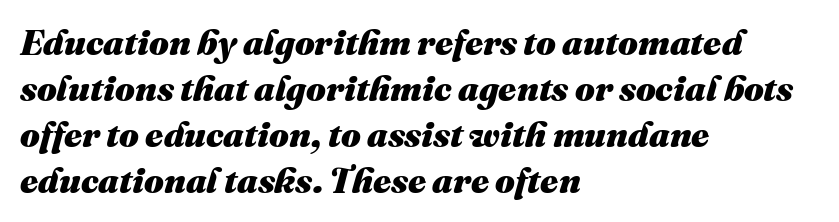
{"italic": "yes", "lean": "right", "slant_degrees": 16, "bold": "yes", "weight": "heavy", "width": "normal", "stroke_contrast": "medium", "x_height": "medium", "monospaced": "no", "underline": "no", "align": "left", "line_spacing": "normal", "line_spacing_ratio": 1.31, "letter_spacing": "normal", "letter_spacing_em": 0.0, "glyph_px": 35}
